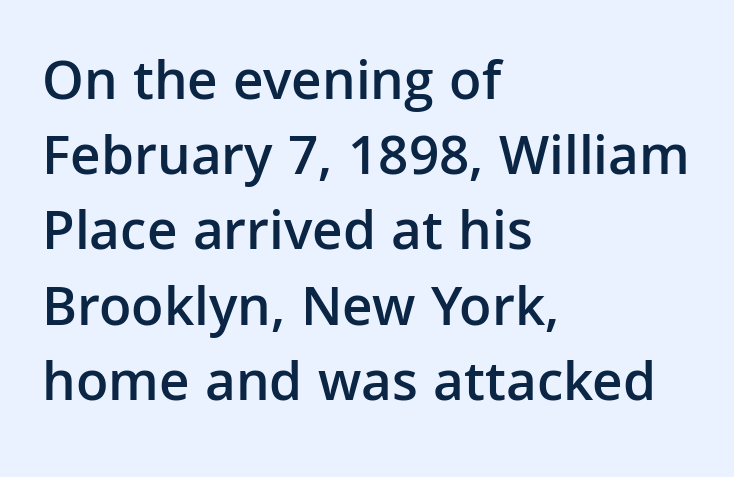
{"serif": "no", "italic": "no", "bold": "semi", "weight": "semibold", "width": "normal", "stroke_contrast": "low", "x_height": "medium", "monospaced": "no", "underline": "no", "align": "left", "line_spacing": "normal", "line_spacing_ratio": 1.32, "letter_spacing": "normal", "letter_spacing_em": 0.0, "glyph_px": 57}
